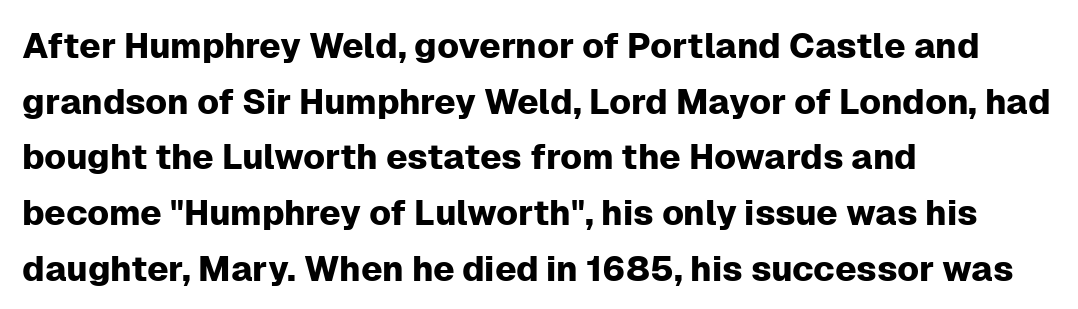
The line-height multiplier appears to be the usual default. The face used here is proportionally spaced, like ordinary book or web type. Students, note that the glyphs here touch the page at normal intervals. This sample is left-justified, so line endings fall wherever the words run out.
